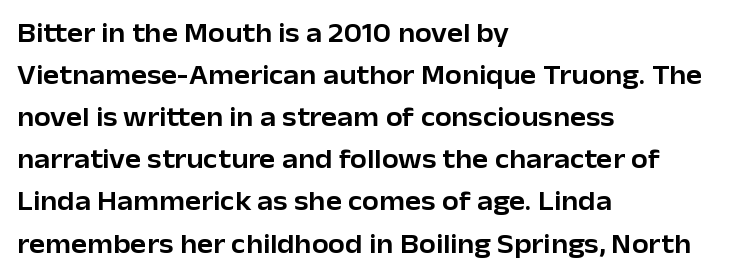
Quick note: underline off. The typesetter chose a ragged-right arrangement here. Posture: straight, roman, zero tilt. Leading: standard. Words appear dense and cohesive because spacing is normal.
